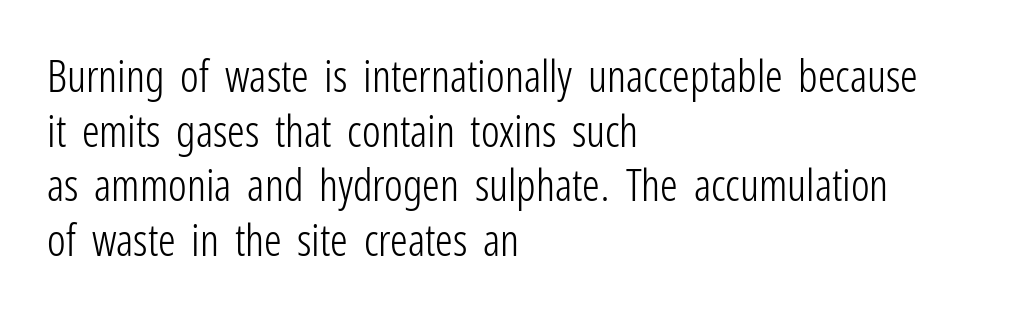
Q: Is the text bold? A: No.
Q: Is the text italic (slanted)? A: No, it is upright.
Q: Is the typeface a serif or a sans-serif typeface? A: Sans-serif.
Q: Is the text underlined? A: No.
Q: How is the paragraph aligned? A: Left-aligned.
Q: Is the spacing between letters normal or unusually wide? A: Normal.
Q: Width (condensed, normal, or wide)? A: Condensed.
Q: Stroke contrast? A: Low.
Q: x-height? A: Medium.
Q: Monospaced? A: No.
